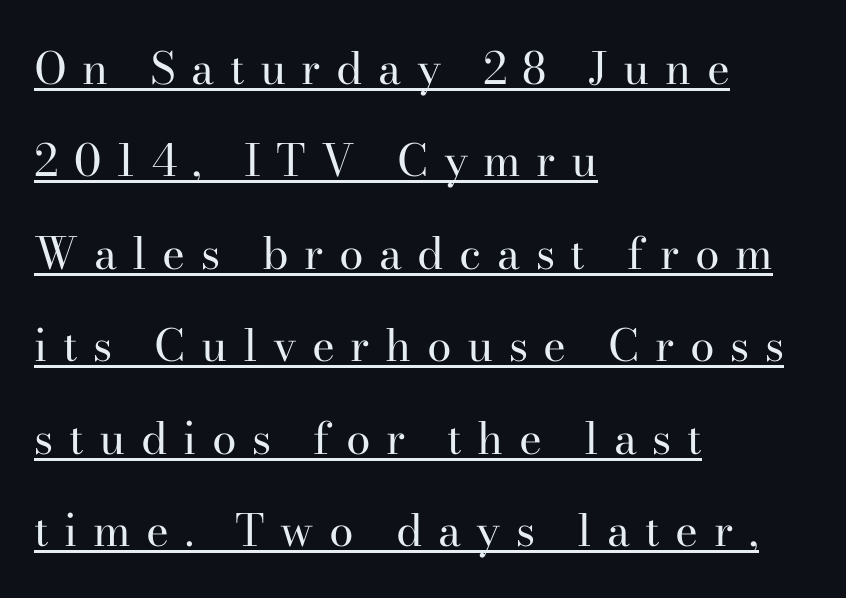
Q: Is the text bold? A: No.
Q: Is the text italic (slanted)? A: No, it is upright.
Q: Is the typeface a serif or a sans-serif typeface? A: Serif.
Q: Is the text underlined? A: Yes.
Q: How is the paragraph aligned? A: Left-aligned.
Q: Is the spacing between letters normal or unusually wide? A: Unusually wide.
Q: Is the spacing between lines tight, normal or loose? A: Loose.
Q: Width (condensed, normal, or wide)? A: Normal.
Q: Stroke contrast? A: High.
Q: x-height? A: Small.
Q: Monospaced? A: No.
